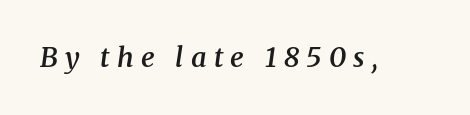
Q: Is the text bold? A: Semi-bold.
Q: Is the text italic (slanted)? A: Yes, it leans right by about 8 degrees.
Q: Is the text underlined? A: No.
Q: Is the spacing between letters normal or unusually wide? A: Unusually wide.
